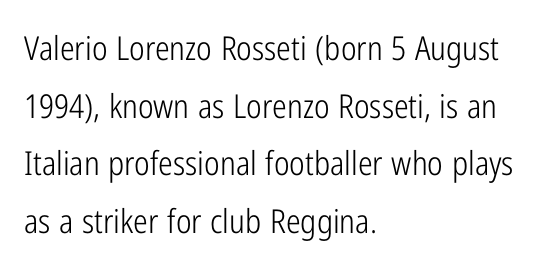
The image shows 33 px light, condensed sans-serif type, upright; set left-aligned, line spacing 1.75x, normal letter spacing, not underlined; low stroke contrast and a medium x-height.
